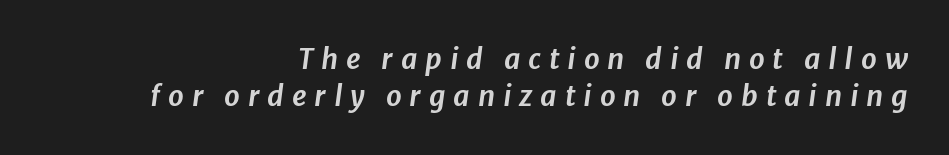
The image shows 28 px text type, italic (leaning right); set right-aligned, normal line spacing (1.32x), unusually wide letter spacing (+0.28 em), not underlined; low stroke contrast and a medium x-height.
